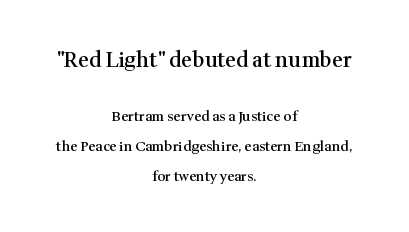
The image shows 21 px text type, upright; set centered, loose line spacing (2.14x), normal letter spacing, not underlined; the first (top) block is 1.5x larger.
